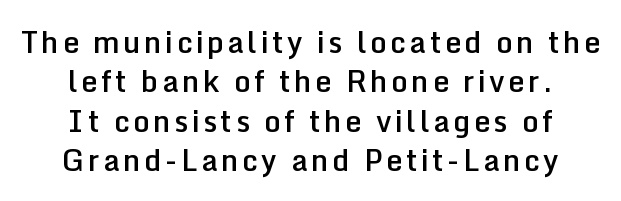
The image shows 29 px semibold sans-serif type, upright; set centered, normal line spacing (1.36x), not underlined; low stroke contrast and a medium x-height.
